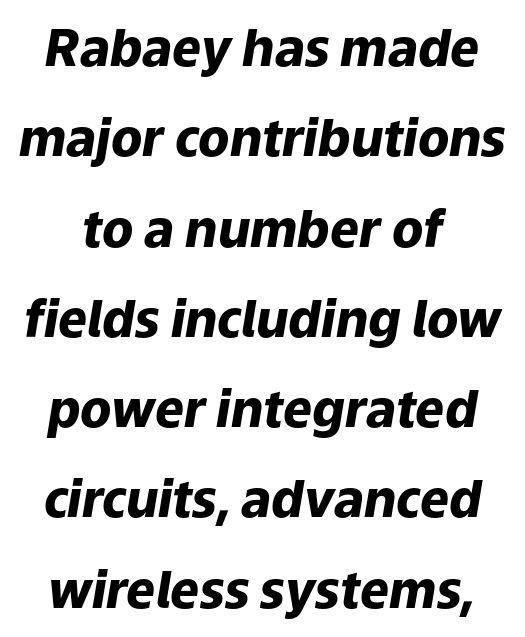
{"italic": "yes", "lean": "right", "slant_degrees": 9, "bold": "yes", "weight": "heavy", "width": "normal", "stroke_contrast": "low", "x_height": "medium", "monospaced": "no", "underline": "no", "line_spacing_ratio": 1.77, "letter_spacing": "normal", "letter_spacing_em": 0.0, "glyph_px": 51}
